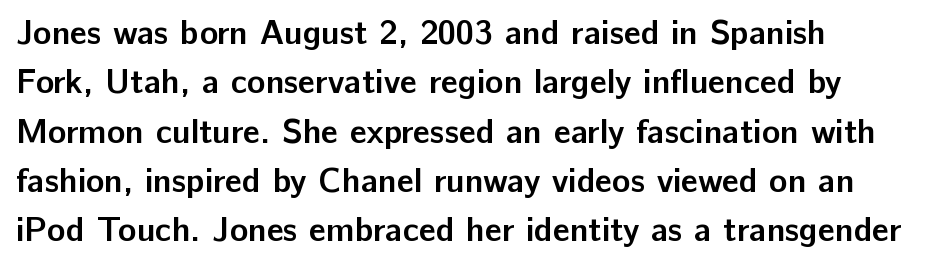
{"serif": "no", "italic": "no", "bold": "yes", "weight": "semibold", "width": "normal", "stroke_contrast": "low", "x_height": "medium", "monospaced": "no", "underline": "no", "align": "left", "line_spacing": "normal", "line_spacing_ratio": 1.45, "letter_spacing": "normal", "letter_spacing_em": 0.0, "glyph_px": 34}
